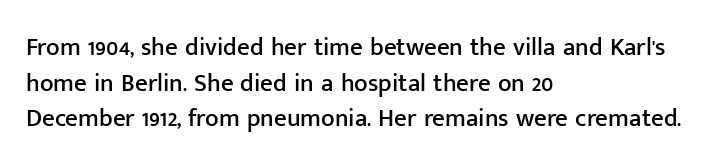
{"italic": "no", "underline": "no", "align": "left", "line_spacing": "normal", "line_spacing_ratio": 1.43, "letter_spacing": "normal", "letter_spacing_em": 0.0, "glyph_px": 25}
